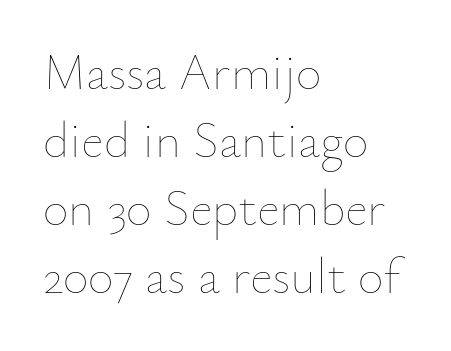
{"italic": "no", "bold": "no", "weight": "thin", "width": "normal", "stroke_contrast": "low", "x_height": "small", "monospaced": "no", "underline": "no", "align": "left", "line_spacing": "normal", "line_spacing_ratio": 1.36, "letter_spacing": "normal", "letter_spacing_em": 0.0, "glyph_px": 50}
